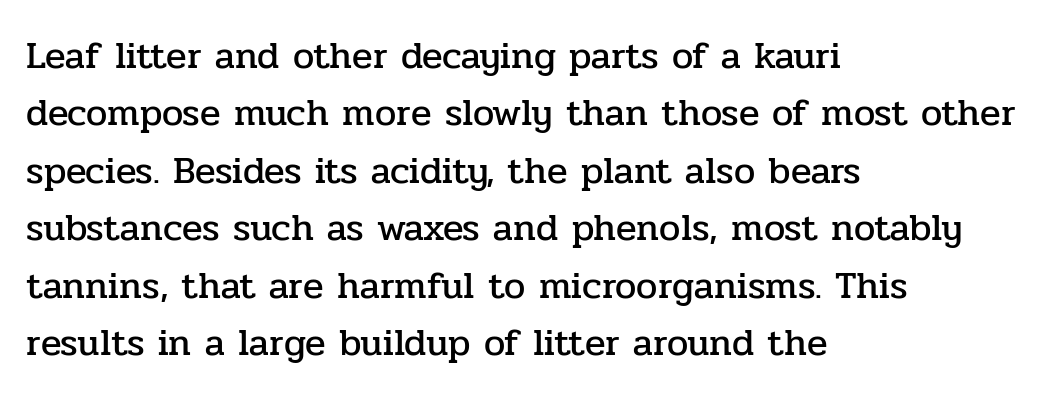
The image shows 38 px serif type, upright; set left-aligned, normal line spacing (1.51x), normal letter spacing, not underlined; low stroke contrast and a medium x-height.
